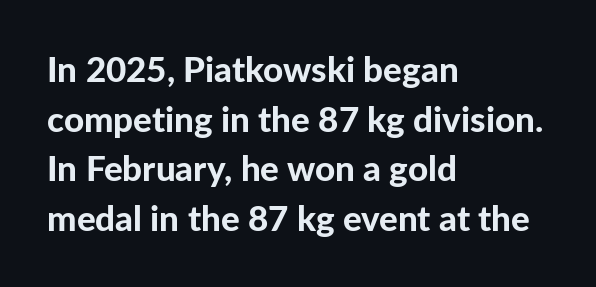
{"serif": "no", "italic": "no", "bold": "yes", "weight": "bold", "width": "normal", "stroke_contrast": "low", "x_height": "medium", "monospaced": "no", "underline": "no", "align": "left", "line_spacing": "normal", "line_spacing_ratio": 1.42, "letter_spacing": "normal", "letter_spacing_em": 0.0, "glyph_px": 35}
